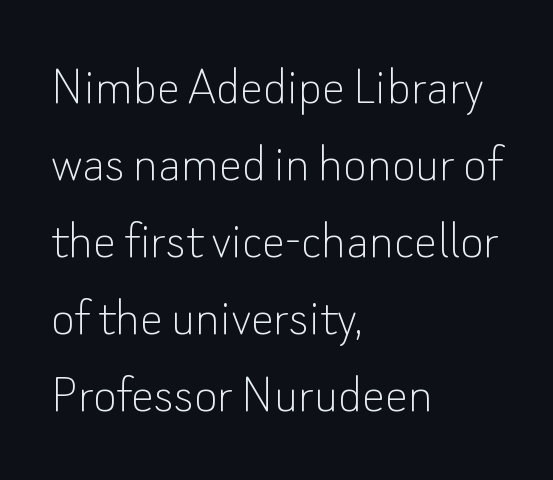
Q: Is the text bold? A: No.
Q: Is the text italic (slanted)? A: No, it is upright.
Q: Is the typeface a serif or a sans-serif typeface? A: Sans-serif.
Q: Is the text underlined? A: No.
Q: How is the paragraph aligned? A: Left-aligned.
Q: Is the spacing between letters normal or unusually wide? A: Normal.
Q: Is the spacing between lines tight, normal or loose? A: Normal.
Q: Width (condensed, normal, or wide)? A: Normal.
Q: Stroke contrast? A: Low.
Q: x-height? A: Small.
Q: Monospaced? A: No.
